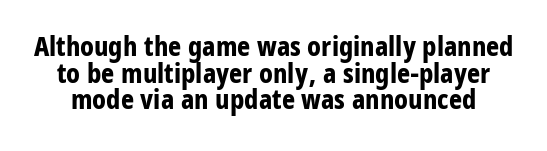
Q: Is the text bold? A: Yes.
Q: Is the text italic (slanted)? A: No, it is upright.
Q: Is the typeface a serif or a sans-serif typeface? A: Sans-serif.
Q: Is the text underlined? A: No.
Q: Is the spacing between letters normal or unusually wide? A: Normal.
Q: Is the spacing between lines tight, normal or loose? A: Tight.
Q: Width (condensed, normal, or wide)? A: Condensed.
Q: Stroke contrast? A: Low.
Q: x-height? A: Large.
Q: Monospaced? A: No.
